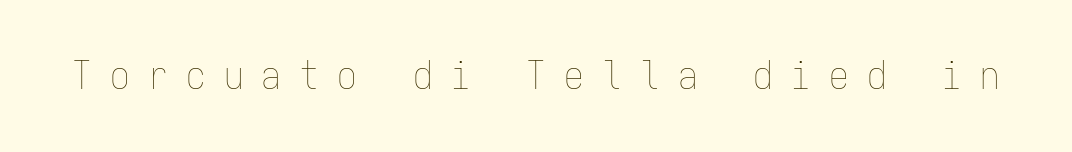
Q: Is the text bold? A: No.
Q: Is the text italic (slanted)? A: No, it is upright.
Q: Is the text underlined? A: No.
Q: Is the spacing between letters normal or unusually wide? A: Unusually wide.
Q: Width (condensed, normal, or wide)? A: Condensed.
Q: Stroke contrast? A: Low.
Q: x-height? A: Medium.
Q: Monospaced? A: Yes.
